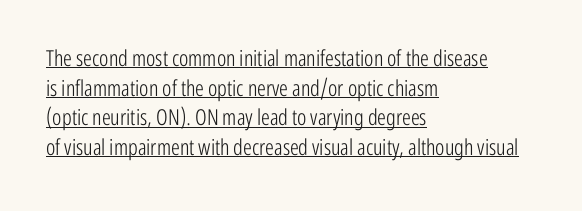
The image shows 22 px text type, upright; set left-aligned, normal line spacing (1.35x), normal letter spacing, underlined.
